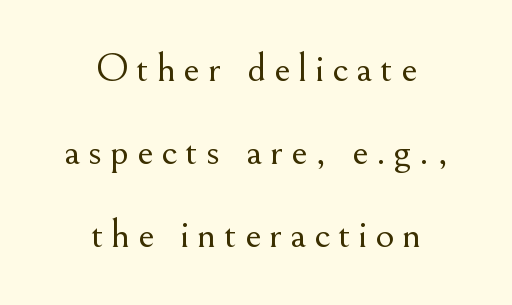
{"serif": "yes", "italic": "no", "bold": "no", "weight": "light", "width": "normal", "stroke_contrast": "medium", "x_height": "small", "monospaced": "no", "underline": "no", "align": "center", "line_spacing": "loose", "line_spacing_ratio": 2.03, "glyph_px": 41}
